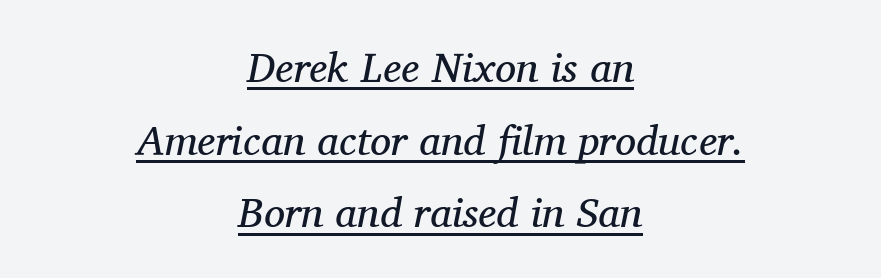
Q: Is the text bold? A: No.
Q: Is the text italic (slanted)? A: Yes, it leans right by about 11 degrees.
Q: Is the typeface a serif or a sans-serif typeface? A: Serif.
Q: Is the text underlined? A: Yes.
Q: How is the paragraph aligned? A: Centered.
Q: Is the spacing between letters normal or unusually wide? A: Normal.
Q: Width (condensed, normal, or wide)? A: Normal.
Q: Stroke contrast? A: Medium.
Q: x-height? A: Medium.
Q: Monospaced? A: No.
